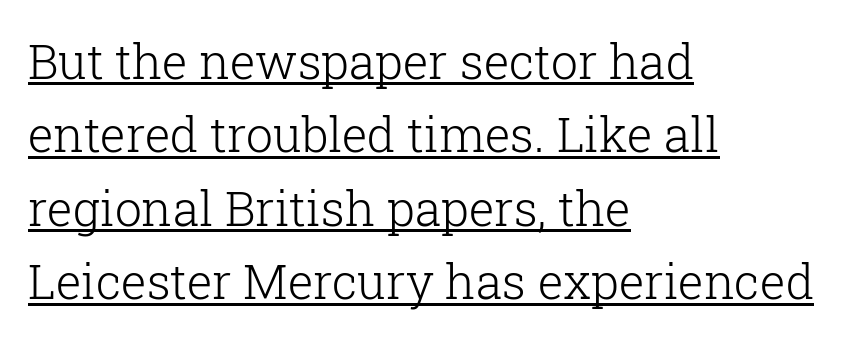
Classification — serif. Counters stay open thanks to moderate or lighter strokes. There is no visible air inserted between adjacent glyphs. One-word summary of the alignment: left. Note the varied advance widths — an 'i' is clearly narrower than an 'm'. Beneath each row of characters lies a ruled line.
